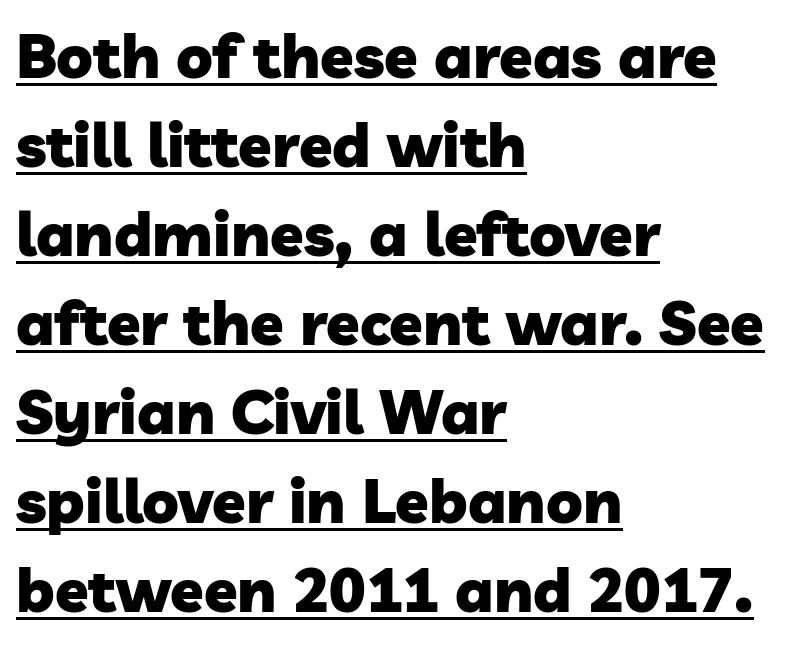
The image shows 61 px heavy sans-serif type; set left-aligned, normal line spacing (1.46x), normal letter spacing, underlined; low stroke contrast and a medium x-height.
